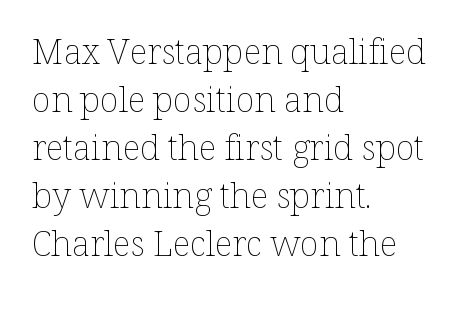
{"italic": "no", "bold": "no", "weight": "thin", "width": "normal", "stroke_contrast": "low", "x_height": "medium", "monospaced": "no", "underline": "no", "align": "left", "line_spacing": "normal", "line_spacing_ratio": 1.37, "letter_spacing": "normal", "letter_spacing_em": 0.0, "glyph_px": 35}
